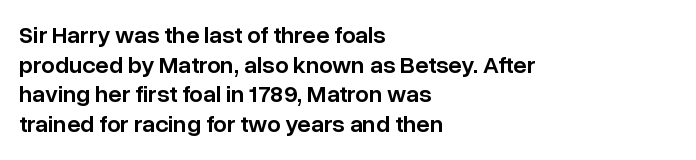
Q: Is the text bold? A: Semi-bold.
Q: Is the text italic (slanted)? A: No, it is upright.
Q: Is the text underlined? A: No.
Q: How is the paragraph aligned? A: Left-aligned.
Q: Is the spacing between letters normal or unusually wide? A: Normal.
